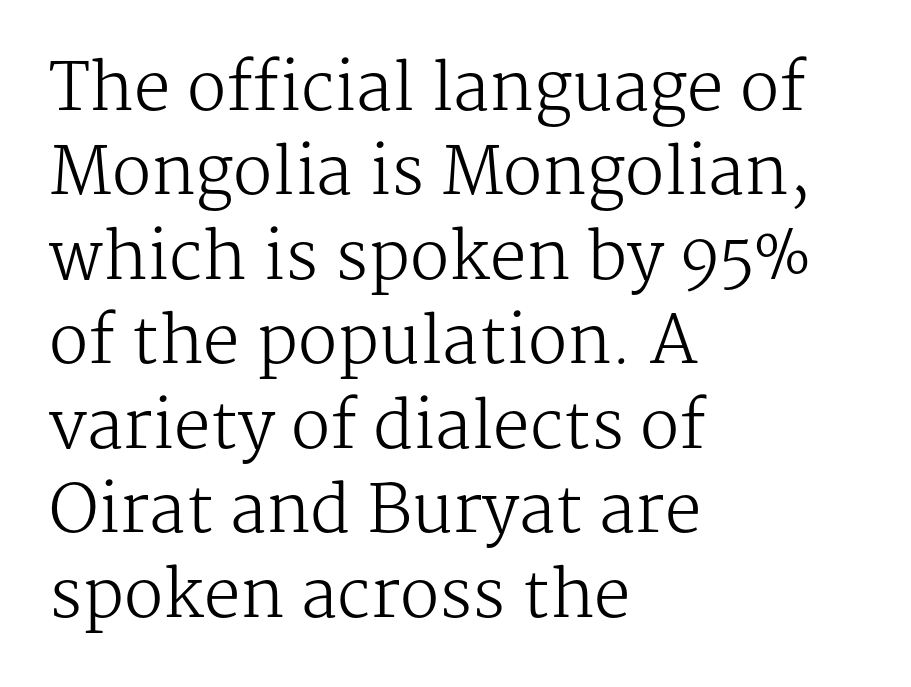
Q: Is the text bold? A: No.
Q: Is the text italic (slanted)? A: No, it is upright.
Q: Is the typeface a serif or a sans-serif typeface? A: Serif.
Q: Is the text underlined? A: No.
Q: How is the paragraph aligned? A: Left-aligned.
Q: Is the spacing between letters normal or unusually wide? A: Normal.
Q: Is the spacing between lines tight, normal or loose? A: Normal.
Q: Width (condensed, normal, or wide)? A: Normal.
Q: Stroke contrast? A: Medium.
Q: x-height? A: Medium.
Q: Monospaced? A: No.
